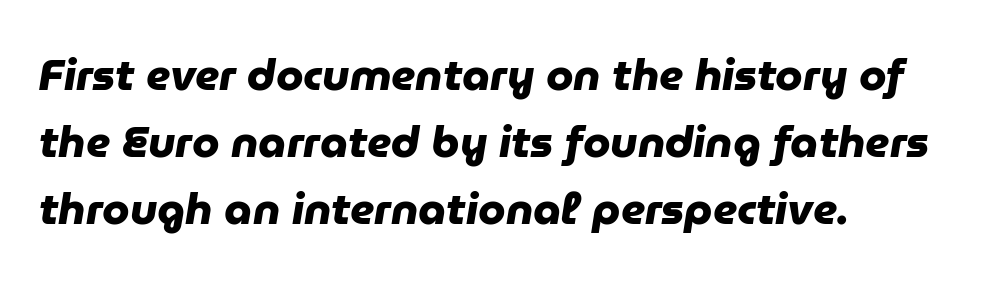
{"serif": "no", "bold": "yes", "weight": "heavy", "width": "normal", "stroke_contrast": "low", "x_height": "medium", "monospaced": "no", "underline": "no", "align": "left", "line_spacing": "normal", "line_spacing_ratio": 1.52, "letter_spacing": "normal", "letter_spacing_em": 0.0, "glyph_px": 44}
